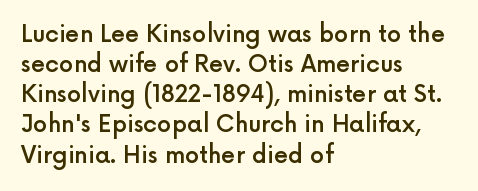
Q: Is the text bold? A: Semi-bold.
Q: Is the text italic (slanted)? A: No, it is upright.
Q: Is the text underlined? A: No.
Q: How is the paragraph aligned? A: Left-aligned.
Q: Is the spacing between letters normal or unusually wide? A: Normal.
Q: Is the spacing between lines tight, normal or loose? A: Normal.
